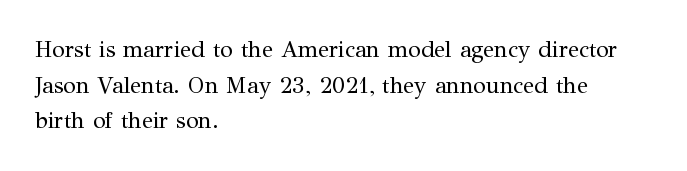
Q: Is the text bold? A: No.
Q: Is the text italic (slanted)? A: No, it is upright.
Q: Is the text underlined? A: No.
Q: How is the paragraph aligned? A: Left-aligned.
Q: Is the spacing between letters normal or unusually wide? A: Normal.
Q: Is the spacing between lines tight, normal or loose? A: Normal.
